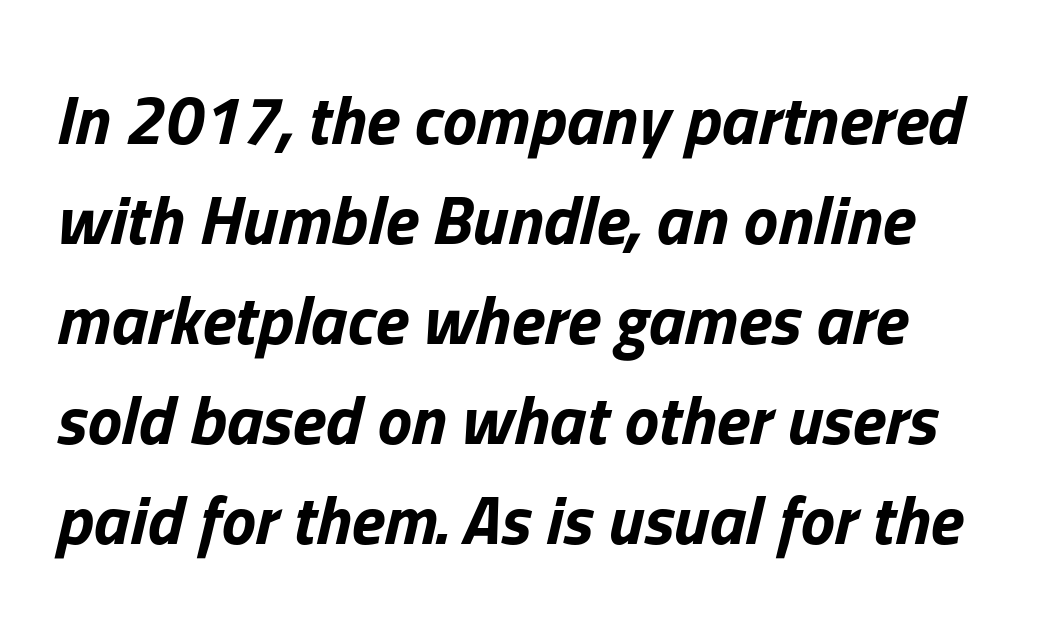
No extra tracking has been applied to these lines. The rendering uses a bold face; every stroke is thick and dark. How would I describe the line gaps? Plain and ordinary. Each letter keeps its own natural width here, so spacing adapts to shape. Typeset ragged right — the left edge is the straight one.
